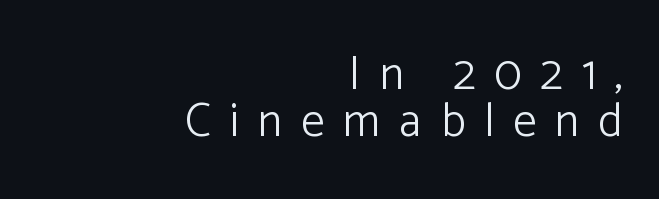
{"serif": "no", "italic": "no", "bold": "no", "weight": "light", "width": "normal", "stroke_contrast": "low", "x_height": "medium", "monospaced": "no", "underline": "no", "align": "right", "line_spacing": "tight", "line_spacing_ratio": 0.99, "letter_spacing": "wide", "letter_spacing_em": 0.4, "glyph_px": 47}
